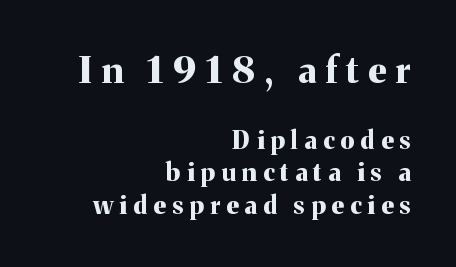
{"serif": "yes", "italic": "no", "bold": "yes", "weight": "bold", "width": "normal", "stroke_contrast": "medium", "x_height": "medium", "monospaced": "no", "underline": "no", "align": "right", "line_spacing": "normal", "line_spacing_ratio": 1.3, "letter_spacing": "wide", "letter_spacing_em": 0.25, "larger_block": "first", "size_ratio": 1.48, "glyph_px": 37}
